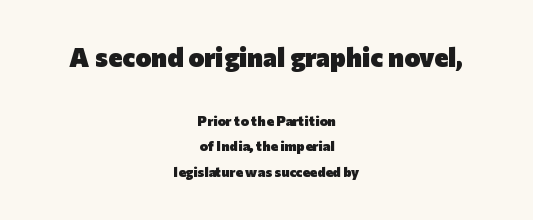
Q: Is the text bold? A: Yes.
Q: Is the text italic (slanted)? A: No, it is upright.
Q: Is the text underlined? A: No.
Q: How is the paragraph aligned? A: Centered.
Q: Is the spacing between letters normal or unusually wide? A: Normal.
Q: Which block of text is set in a larger size, the first (top) or the second (bottom)? A: The first (top) one.
